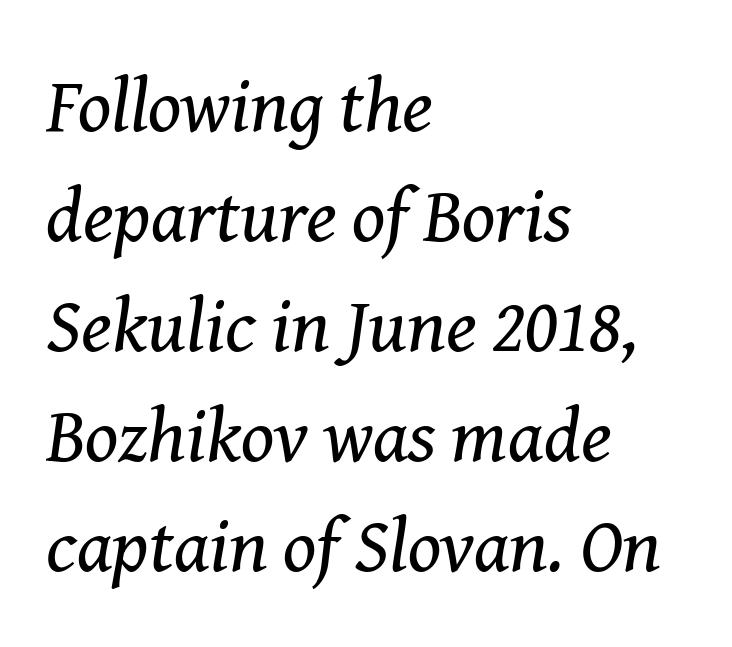
Q: Is the text bold? A: No.
Q: Is the text italic (slanted)? A: Yes, it leans right by about 8 degrees.
Q: Is the typeface a serif or a sans-serif typeface? A: Serif.
Q: Is the text underlined? A: No.
Q: How is the paragraph aligned? A: Left-aligned.
Q: Is the spacing between letters normal or unusually wide? A: Normal.
Q: Is the spacing between lines tight, normal or loose? A: Normal.
Q: Width (condensed, normal, or wide)? A: Normal.
Q: Stroke contrast? A: Medium.
Q: x-height? A: Medium.
Q: Monospaced? A: No.
